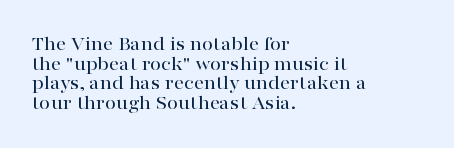
The image shows 20 px text type, upright; set left-aligned, tight line spacing (0.98x), normal letter spacing, not underlined.
